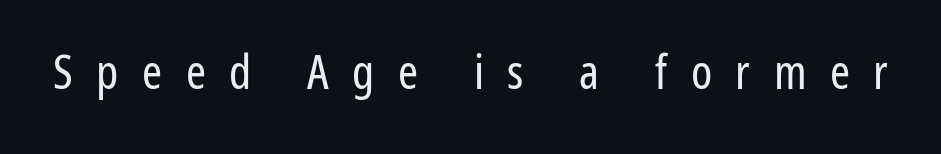
Q: Is the text bold? A: No.
Q: Is the text italic (slanted)? A: No, it is upright.
Q: Is the typeface a serif or a sans-serif typeface? A: Sans-serif.
Q: Is the text underlined? A: No.
Q: Is the spacing between letters normal or unusually wide? A: Unusually wide.
Q: Width (condensed, normal, or wide)? A: Condensed.
Q: Stroke contrast? A: Low.
Q: x-height? A: Medium.
Q: Monospaced? A: No.
